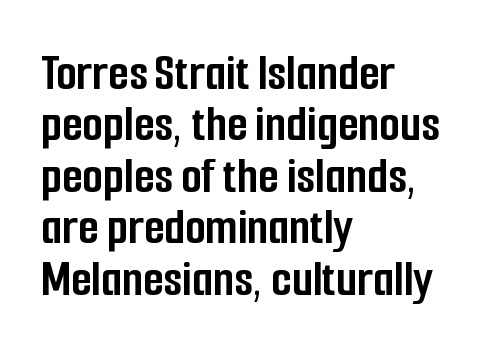
{"serif": "no", "italic": "no", "bold": "yes", "weight": "semibold", "width": "condensed", "stroke_contrast": "low", "x_height": "medium", "monospaced": "no", "underline": "no", "align": "left", "line_spacing": "tight", "line_spacing_ratio": 0.97, "letter_spacing": "normal", "letter_spacing_em": 0.0, "glyph_px": 53}
